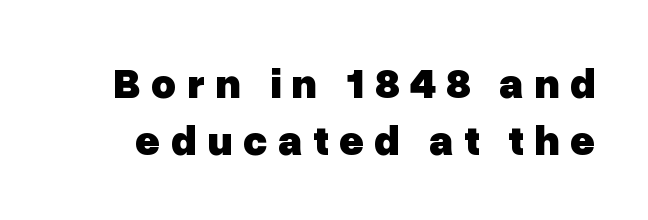
{"serif": "no", "italic": "no", "bold": "yes", "weight": "heavy", "width": "normal", "stroke_contrast": "low", "x_height": "medium", "monospaced": "no", "underline": "no", "line_spacing": "normal", "line_spacing_ratio": 1.33, "letter_spacing": "wide", "letter_spacing_em": 0.23, "glyph_px": 43}
